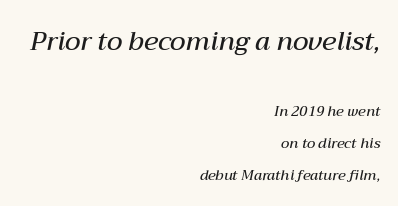
{"italic": "yes", "lean": "right", "slant_degrees": 12, "bold": "semi", "underline": "no", "align": "right", "line_spacing": "loose", "line_spacing_ratio": 2.3, "letter_spacing": "normal", "letter_spacing_em": 0.0, "larger_block": "first", "size_ratio": 1.86, "glyph_px": 26}
